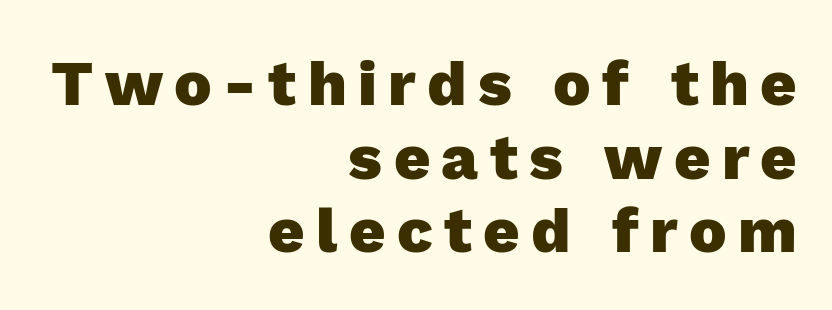
The image shows 63 px heavy sans-serif type, upright; set right-aligned, line spacing 1.17x, not underlined; a medium x-height.
